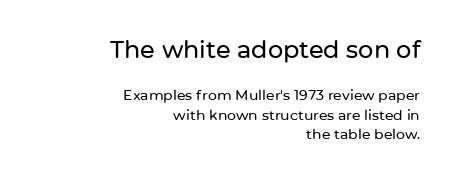
{"italic": "no", "underline": "no", "align": "right", "line_spacing": "normal", "line_spacing_ratio": 1.38, "letter_spacing": "normal", "letter_spacing_em": 0.0, "larger_block": "first", "size_ratio": 1.71, "glyph_px": 24}
